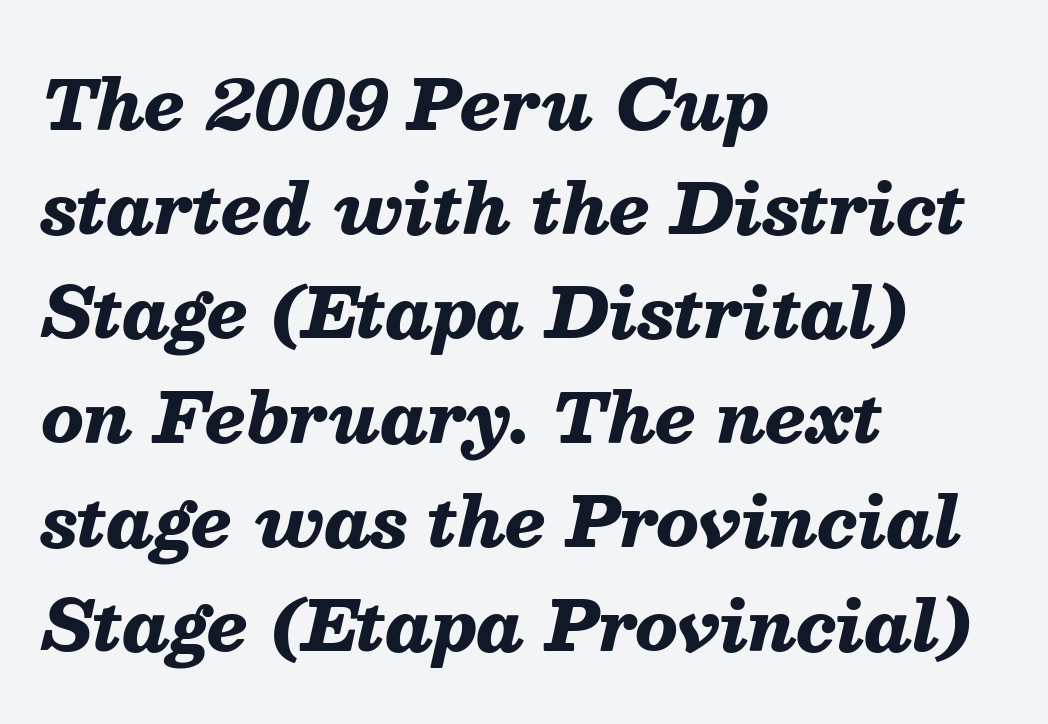
In terms of posture, this sample is oblique. Reading down the column, the eye jumps a familiar distance to each next line. Decoration check: the copy has no underline. Every letter is thick-stroked: bold, no question.
